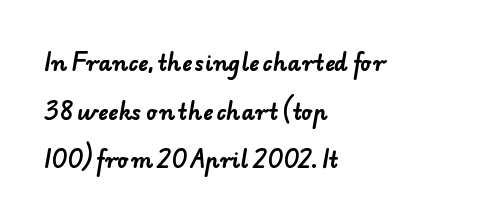
{"bold": "yes", "underline": "no", "align": "left", "line_spacing": "loose", "line_spacing_ratio": 2.31, "letter_spacing": "normal", "letter_spacing_em": 0.0, "glyph_px": 21}
